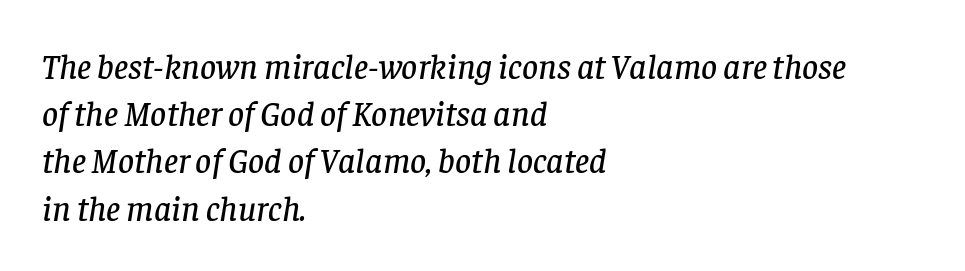
Q: Is the text italic (slanted)? A: Yes, it leans right by about 8 degrees.
Q: Is the typeface a serif or a sans-serif typeface? A: Serif.
Q: Is the text underlined? A: No.
Q: How is the paragraph aligned? A: Left-aligned.
Q: Is the spacing between letters normal or unusually wide? A: Normal.
Q: Is the spacing between lines tight, normal or loose? A: Normal.
Q: Width (condensed, normal, or wide)? A: Normal.
Q: Stroke contrast? A: Low.
Q: x-height? A: Large.
Q: Monospaced? A: No.
